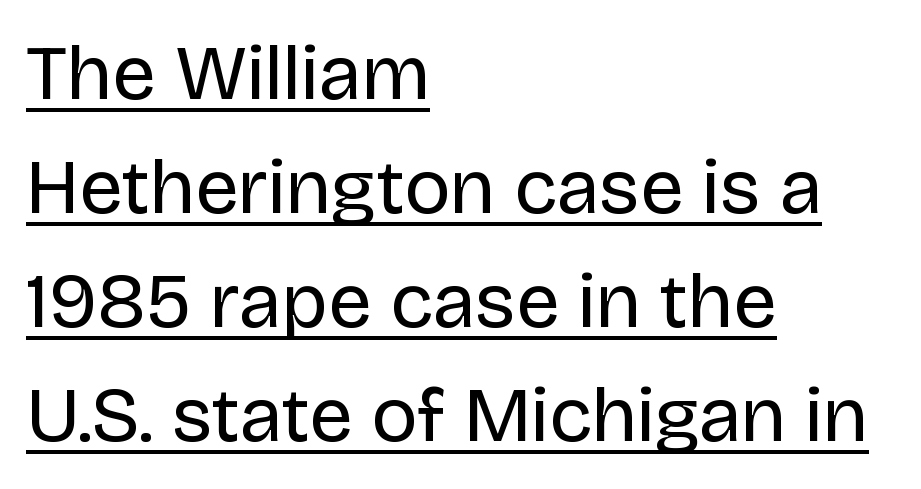
Q: Is the text bold? A: No.
Q: Is the text italic (slanted)? A: No, it is upright.
Q: Is the typeface a serif or a sans-serif typeface? A: Sans-serif.
Q: Is the text underlined? A: Yes.
Q: How is the paragraph aligned? A: Left-aligned.
Q: Is the spacing between letters normal or unusually wide? A: Normal.
Q: Is the spacing between lines tight, normal or loose? A: Normal.
Q: Width (condensed, normal, or wide)? A: Normal.
Q: Stroke contrast? A: Low.
Q: x-height? A: Large.
Q: Monospaced? A: No.
